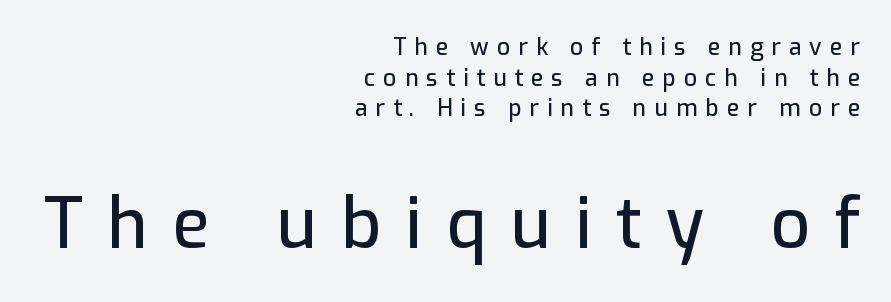
The image shows 69 px sans-serif type, upright; set right-aligned, normal line spacing (1.33x), unusually wide letter spacing (+0.35 em), not underlined; the second (bottom) block is 3.0x larger; low stroke contrast and a medium x-height.
